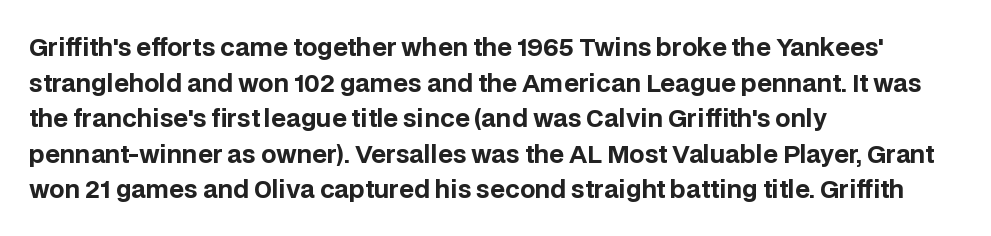
The image shows 24 px bold type, upright; set left-aligned, normal line spacing (1.48x), normal letter spacing, not underlined.
